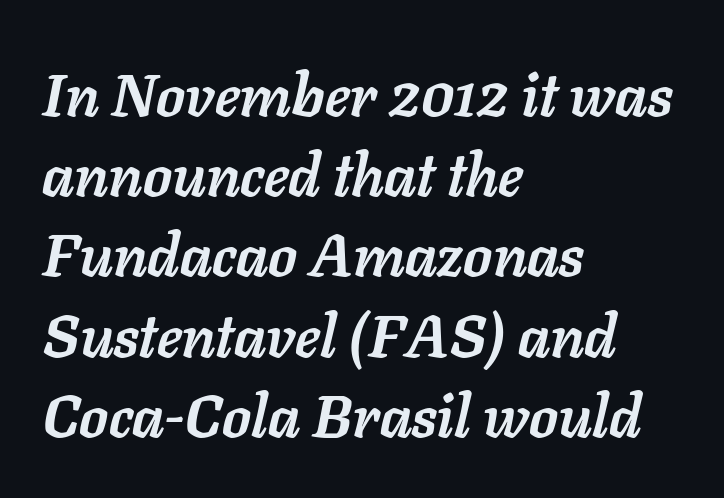
{"italic": "yes", "lean": "right", "slant_degrees": 11, "bold": "yes", "weight": "semibold", "width": "normal", "stroke_contrast": "low", "x_height": "medium", "monospaced": "no", "underline": "no", "align": "left", "line_spacing": "normal", "line_spacing_ratio": 1.36, "letter_spacing": "normal", "letter_spacing_em": 0.0, "glyph_px": 59}
